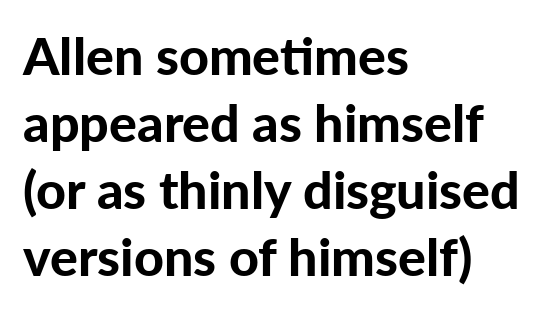
Q: Is the text bold? A: Yes.
Q: Is the text italic (slanted)? A: No, it is upright.
Q: Is the typeface a serif or a sans-serif typeface? A: Sans-serif.
Q: Is the text underlined? A: No.
Q: How is the paragraph aligned? A: Left-aligned.
Q: Is the spacing between letters normal or unusually wide? A: Normal.
Q: Is the spacing between lines tight, normal or loose? A: Normal.
Q: Width (condensed, normal, or wide)? A: Normal.
Q: Stroke contrast? A: Low.
Q: x-height? A: Medium.
Q: Monospaced? A: No.
